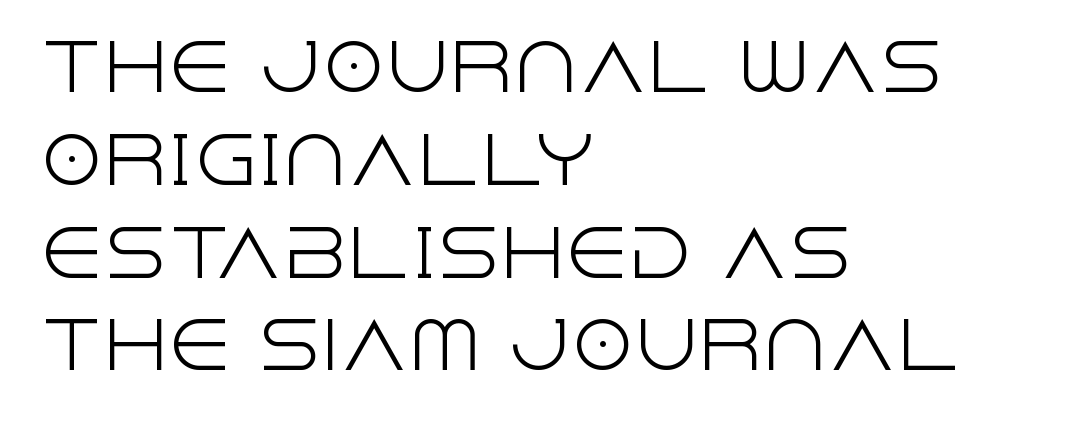
Q: Is the text bold? A: No.
Q: Is the text italic (slanted)? A: No, it is upright.
Q: Is the typeface a serif or a sans-serif typeface? A: Sans-serif.
Q: Is the text underlined? A: No.
Q: How is the paragraph aligned? A: Left-aligned.
Q: Is the spacing between letters normal or unusually wide? A: Normal.
Q: Is the spacing between lines tight, normal or loose? A: Normal.
Q: Width (condensed, normal, or wide)? A: Normal.
Q: x-height? A: Large.
Q: Monospaced? A: No.
